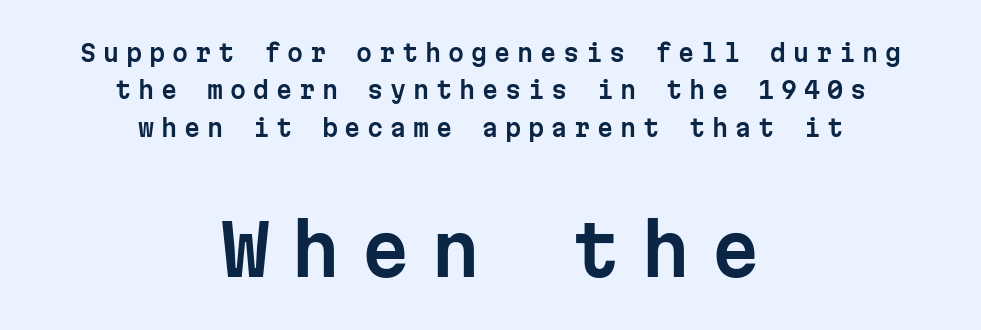
Is this a sans? Yes — the strokes have no serifs. No italicization has been applied; the sample stays upright. How are the letters spaced? Widely, with obvious added tracking. Each line is balanced around a shared central axis. Spacing verdict: monospaced, one width for all characters. The leading is moderate, giving the passage an even texture.
